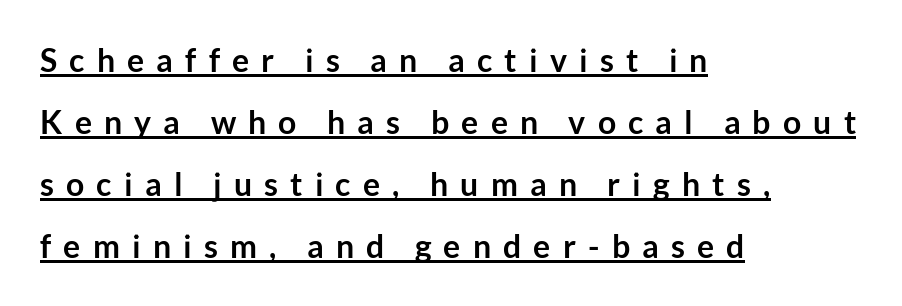
This is roman type, the default non-slanted kind. Examine the stroke ends and you'll find no serifs. This block would shrink considerably if given ordinary leading; it's expanded now. Does the copy run flush right? No — it runs flush left. These characters rest on top of a visible drawn line. The passage shown has open, widely tracked lettering throughout.
